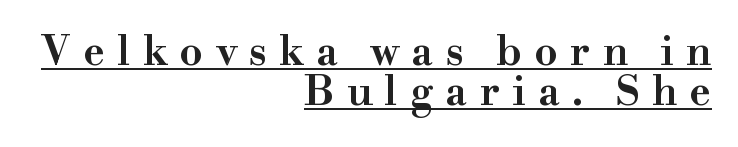
The image shows 41 px wide serif type, upright; set right-aligned, tight line spacing (0.98x), unusually wide letter spacing (+0.31 em), underlined; high stroke contrast and a small x-height.
